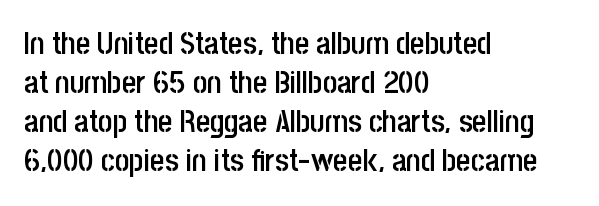
The image shows 31 px semibold, condensed sans-serif type, upright; set left-aligned, normal line spacing (1.26x), normal letter spacing, not underlined; low stroke contrast and a large x-height.
